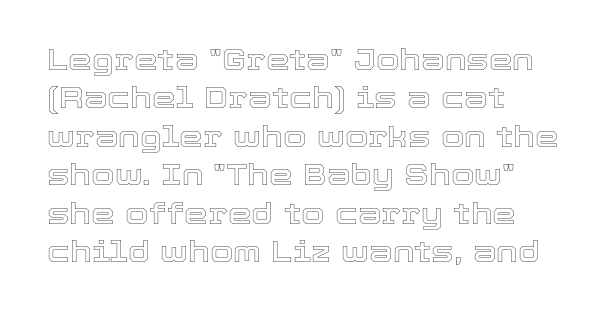
{"italic": "no", "width": "normal", "x_height": "medium", "monospaced": "no", "underline": "no", "align": "left", "line_spacing": "normal", "line_spacing_ratio": 1.28, "letter_spacing": "normal", "letter_spacing_em": 0.0, "glyph_px": 30}
